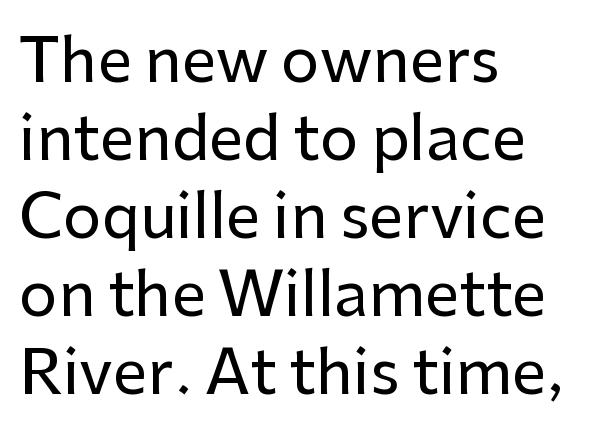
Vertical spacing — default. Tall strokes in this sample are plumb rather than angled. Just letters on the line, the space beneath them empty. The paragraph shown leans on its left margin.
